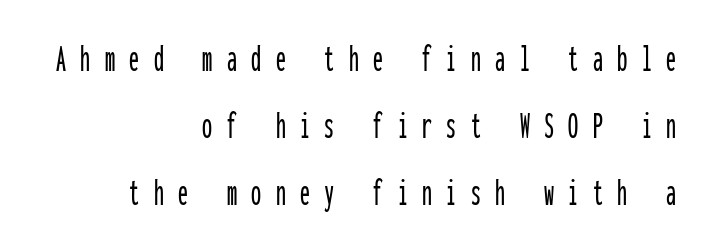
The image shows 40 px condensed sans-serif type, upright, monospaced; set right-aligned, normal line spacing (1.67x), unusually wide letter spacing (+0.36 em), not underlined; low stroke contrast and a medium x-height.
